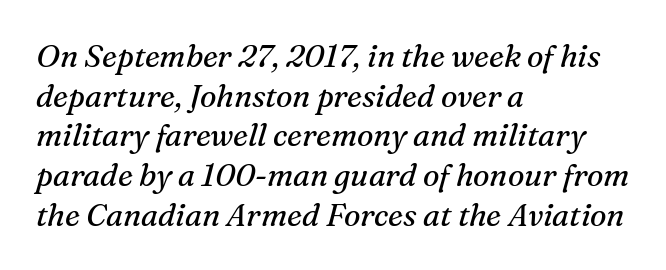
The image shows 31 px regular-weight serif type, italic (leaning right); set left-aligned, normal line spacing (1.28x), normal letter spacing, not underlined; medium stroke contrast and a medium x-height.
